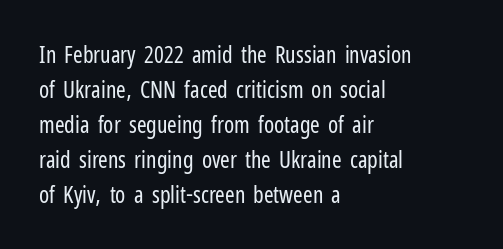
The image shows 23 px text type, upright; set left-aligned, normal line spacing (1.52x), normal letter spacing, not underlined.
